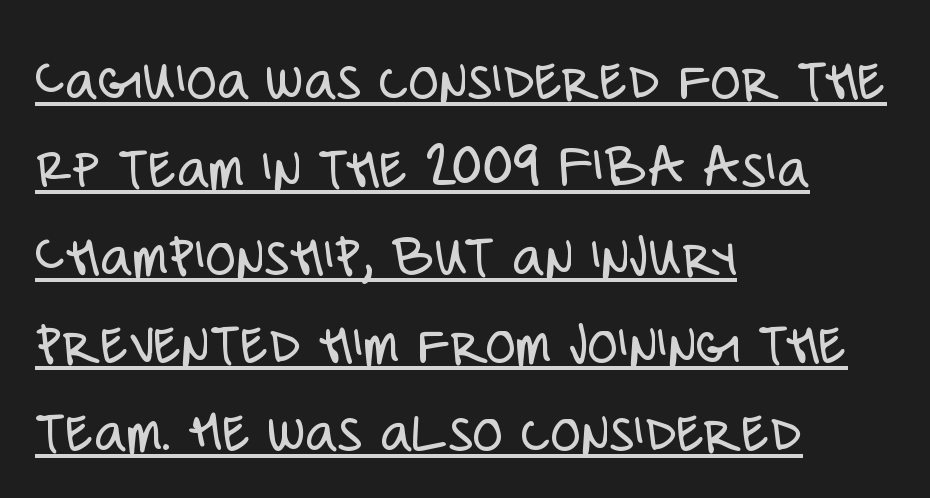
Q: Is the text bold? A: No.
Q: Is the text italic (slanted)? A: No, it is upright.
Q: Is the typeface a serif or a sans-serif typeface? A: Sans-serif.
Q: Is the text underlined? A: Yes.
Q: How is the paragraph aligned? A: Left-aligned.
Q: Is the spacing between letters normal or unusually wide? A: Normal.
Q: Is the spacing between lines tight, normal or loose? A: Normal.
Q: Width (condensed, normal, or wide)? A: Condensed.
Q: Stroke contrast? A: Low.
Q: x-height? A: Large.
Q: Monospaced? A: No.
